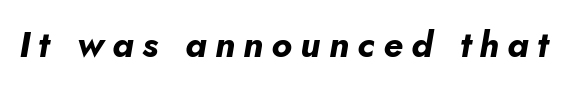
The image shows 36 px bold type, italic (leaning right); set unusually wide letter spacing (+0.23 em), not underlined; low stroke contrast and a small x-height.
